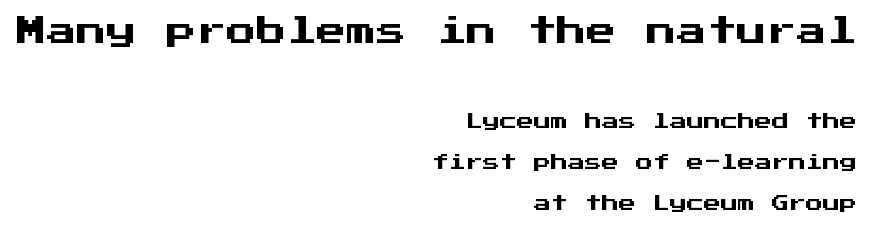
The type family on display is of the sans-serif kind. Each line ends at the same right margin while the left side varies. Rendered with straight, roman letterforms. The line-height multiplier appears high, well above default.
